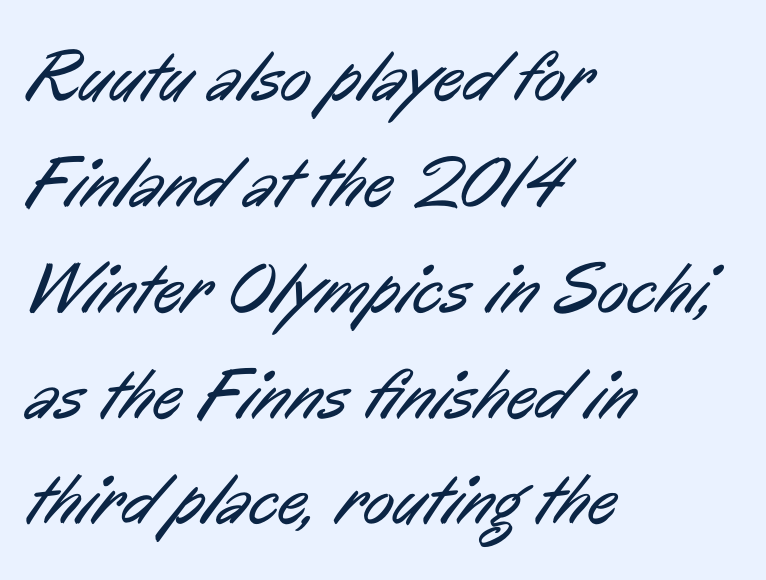
Check where the strokes stop: nothing finishes them off — pure sans. How would I describe the line gaps? Plain and ordinary. Reading down the block, your eye returns to a fixed left position each line. The passage shown is not bold in any degree. Spacing verdict: proportional, widths tailored to each character.
